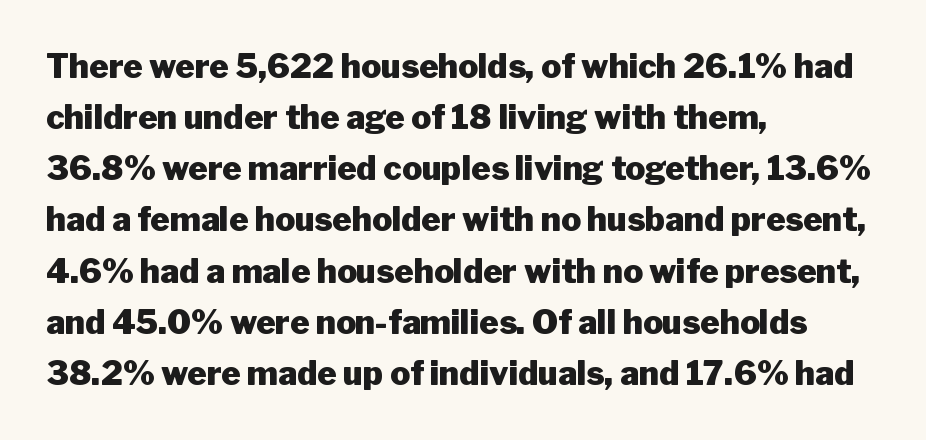
{"serif": "no", "italic": "no", "bold": "yes", "weight": "heavy", "width": "normal", "stroke_contrast": "low", "x_height": "medium", "monospaced": "no", "underline": "no", "align": "left", "line_spacing": "normal", "line_spacing_ratio": 1.55, "letter_spacing": "normal", "letter_spacing_em": 0.0, "glyph_px": 33}
